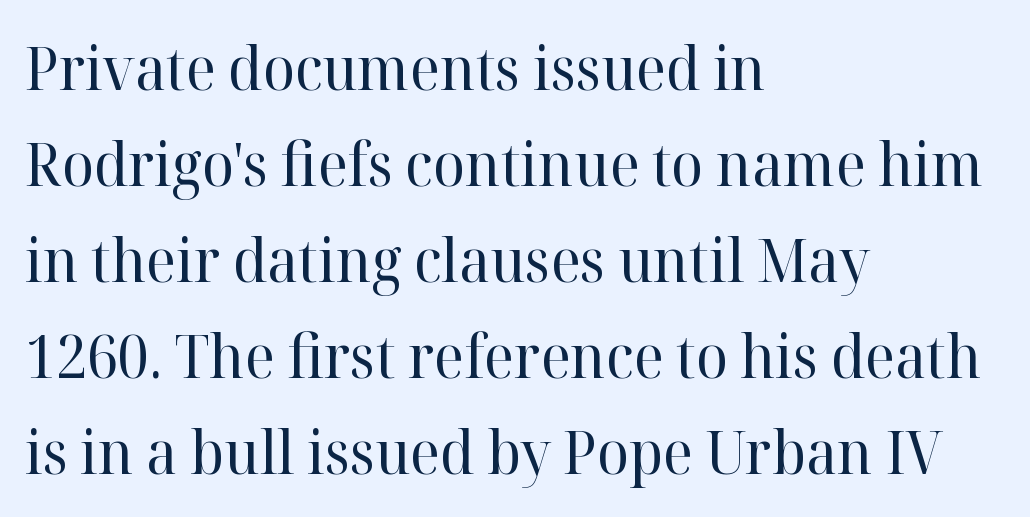
The ragged edge is on the right, which tells us the setting is flush left. Compared with a typical body face, this is equally light or lighter still. The specimen reads as upright at a glance. What kind of face is this? One with serifs.
